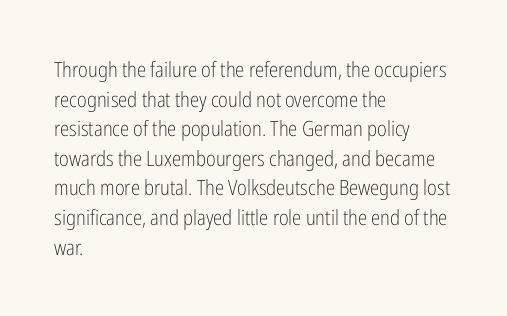
The image shows 21 px text type, upright; set left-aligned, normal line spacing (1.41x), normal letter spacing, not underlined.
